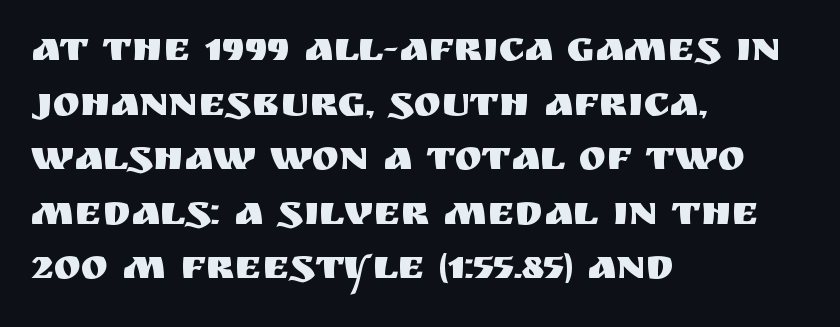
The image shows 41 px sans-serif type, upright; set left-aligned, normal line spacing (1.33x), normal letter spacing, not underlined; medium stroke contrast and a large x-height.
